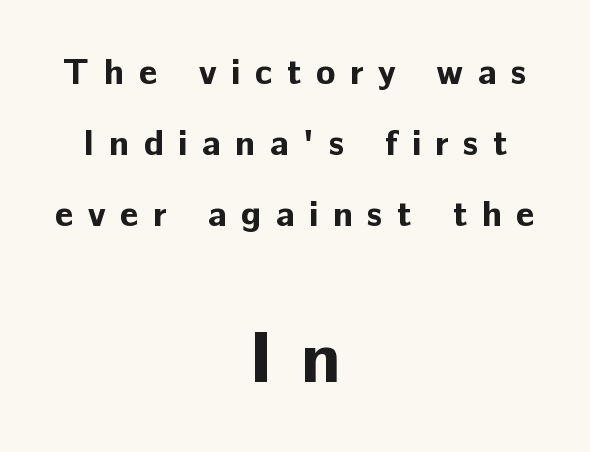
The image shows 71 px bold sans-serif type, upright; set centered, loose line spacing (1.97x), unusually wide letter spacing (+0.4 em), not underlined; the second (bottom) block is 1.97x larger; low stroke contrast and a medium x-height.
